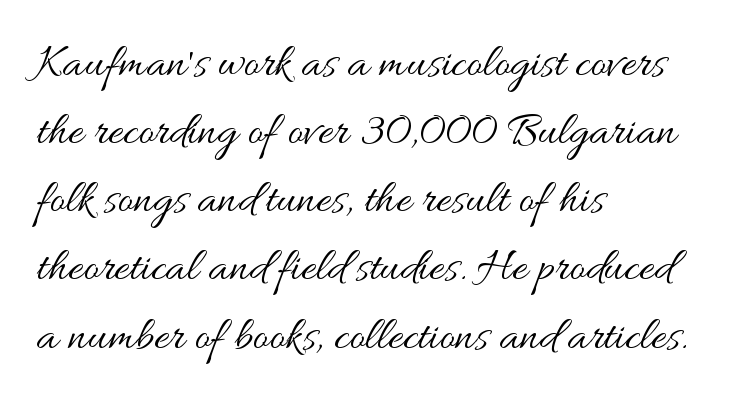
The image shows 47 px regular-weight, wide type; set left-aligned, normal line spacing (1.45x), normal letter spacing, not underlined; medium stroke contrast and a small x-height.
